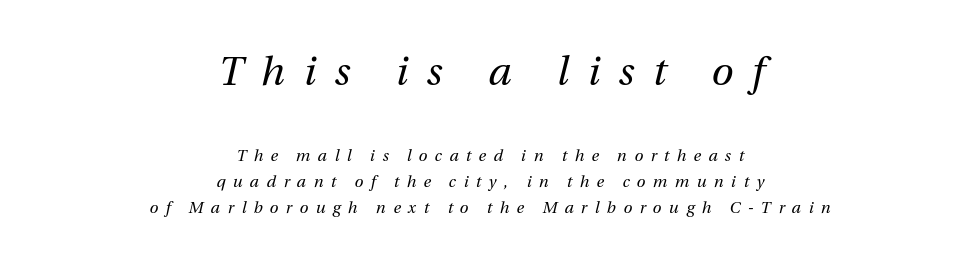
The image shows 40 px regular-weight type, italic (leaning right); set centered, normal line spacing (1.62x), unusually wide letter spacing (+0.46 em), not underlined; the first (top) block is 2.5x larger; medium stroke contrast and a medium x-height.
